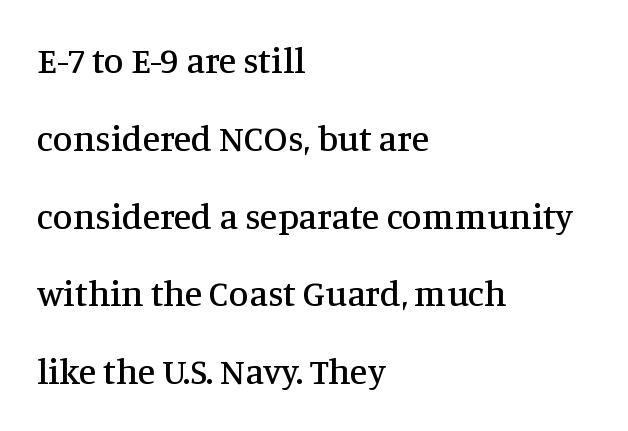
The image shows 36 px serif type, upright; set left-aligned, loose line spacing (2.16x), normal letter spacing, not underlined; medium stroke contrast and a large x-height.
